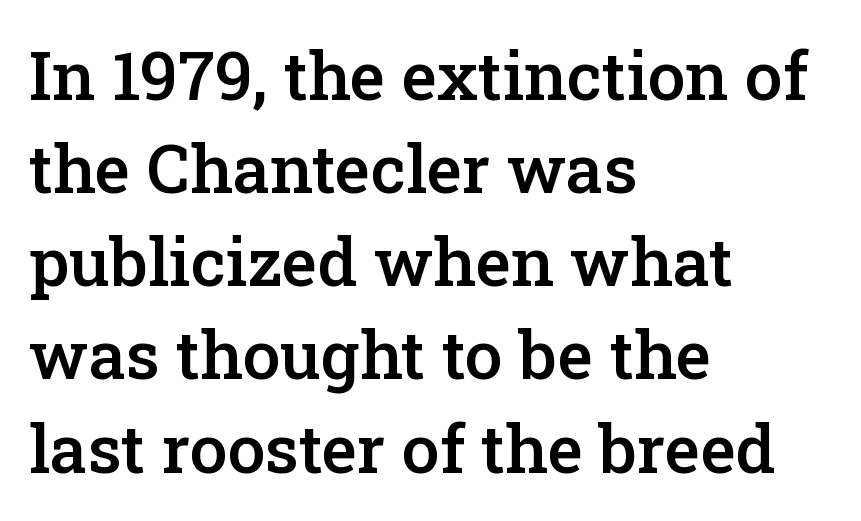
The image shows 67 px semibold serif type, upright; set left-aligned, normal line spacing (1.39x), normal letter spacing, not underlined; low stroke contrast and a medium x-height.
